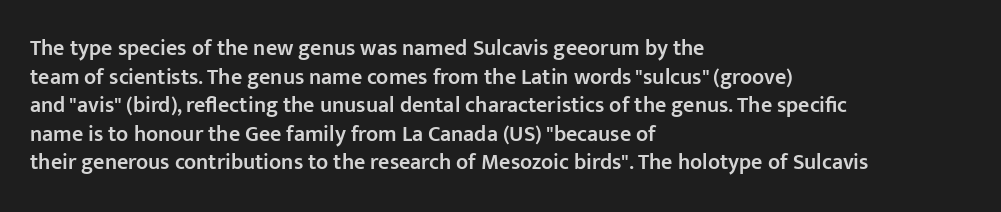
{"italic": "no", "bold": "semi", "underline": "no", "align": "left", "line_spacing": "normal", "line_spacing_ratio": 1.3, "letter_spacing": "normal", "letter_spacing_em": 0.0, "glyph_px": 22}
